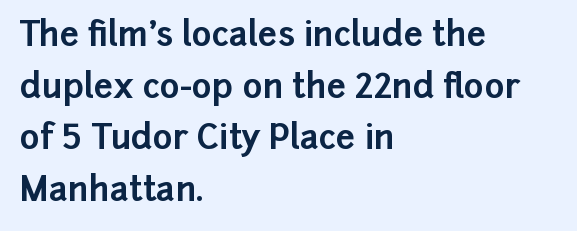
{"serif": "no", "italic": "no", "bold": "yes", "weight": "bold", "width": "normal", "stroke_contrast": "low", "x_height": "medium", "monospaced": "no", "underline": "no", "align": "left", "line_spacing": "normal", "line_spacing_ratio": 1.52, "letter_spacing": "normal", "letter_spacing_em": 0.0, "glyph_px": 34}
